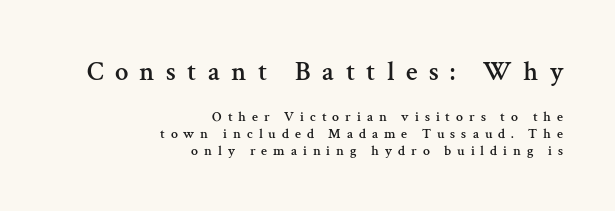
Q: Is the text italic (slanted)? A: No, it is upright.
Q: Is the text underlined? A: No.
Q: How is the paragraph aligned? A: Right-aligned.
Q: Is the spacing between letters normal or unusually wide? A: Unusually wide.
Q: Which block of text is set in a larger size, the first (top) or the second (bottom)? A: The first (top) one.
